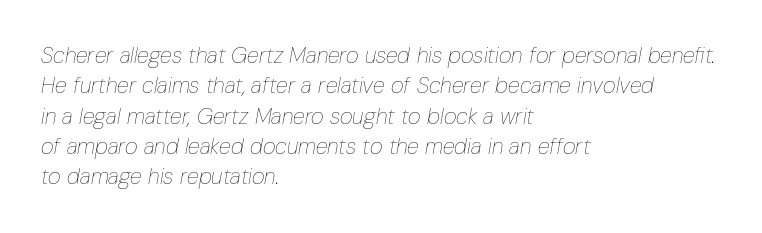
Q: Is the text bold? A: No.
Q: Is the text italic (slanted)? A: Yes, it leans right by about 10 degrees.
Q: Is the text underlined? A: No.
Q: How is the paragraph aligned? A: Left-aligned.
Q: Is the spacing between letters normal or unusually wide? A: Normal.
Q: Is the spacing between lines tight, normal or loose? A: Normal.
